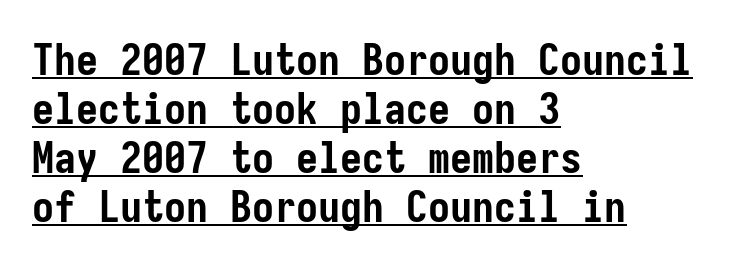
Q: Is the text bold? A: Yes.
Q: Is the text italic (slanted)? A: No, it is upright.
Q: Is the typeface a serif or a sans-serif typeface? A: Sans-serif.
Q: Is the text underlined? A: Yes.
Q: How is the paragraph aligned? A: Left-aligned.
Q: Is the spacing between letters normal or unusually wide? A: Normal.
Q: Is the spacing between lines tight, normal or loose? A: Tight.
Q: Width (condensed, normal, or wide)? A: Condensed.
Q: Stroke contrast? A: Low.
Q: x-height? A: Medium.
